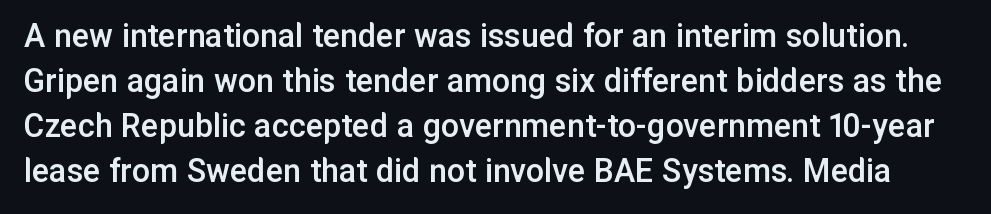
The image shows 36 px semibold sans-serif type, upright; set normal line spacing (1.25x), normal letter spacing, not underlined; low stroke contrast and a medium x-height.
